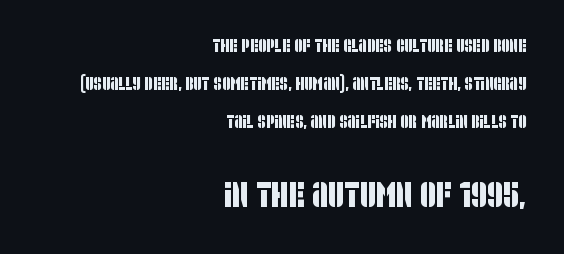
How are the letters spaced? Ordinarily, with no added tracking. These lines are rendered in a variable-pitch font. Horizontal bands of white between lines are thick stripes. Typesetter's note — lower block bumped up in size, upper block left smaller. One-word summary of the alignment: right. You can tell from the bare stems that sans-serif type was used.
